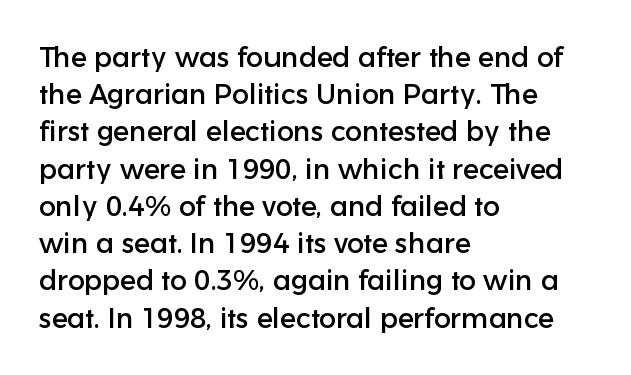
{"serif": "no", "italic": "no", "width": "normal", "stroke_contrast": "low", "x_height": "medium", "monospaced": "no", "underline": "no", "align": "left", "line_spacing": "normal", "line_spacing_ratio": 1.33, "letter_spacing": "normal", "letter_spacing_em": 0.0, "glyph_px": 28}
